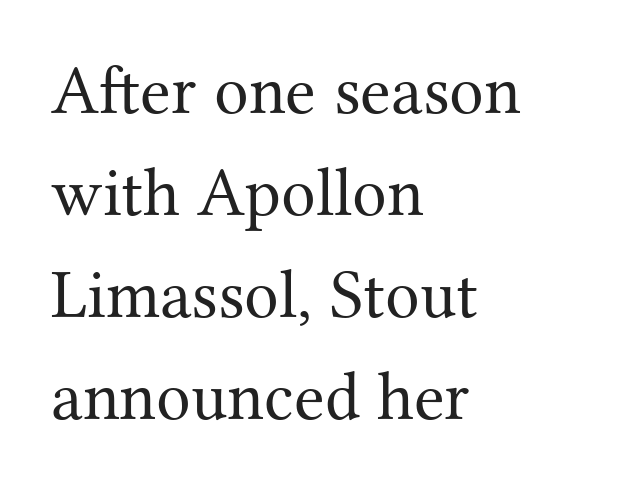
The image shows 69 px regular-weight serif type, upright; set left-aligned, normal line spacing (1.48x), normal letter spacing, not underlined; medium stroke contrast and a medium x-height.
